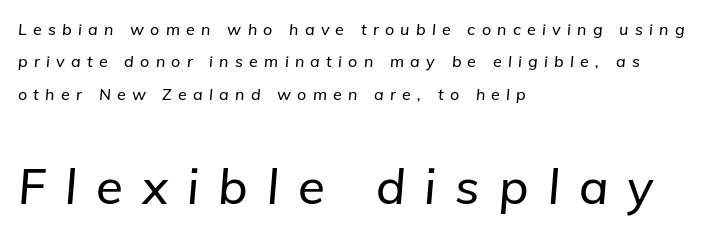
You get the small type first, then a jump to larger type. Emphasis-style slanted type is in use. Clear beneath every line of the passage. The paragraph has a hard left edge and a soft right edge. Leading: increased. Is the letter spacing exaggerated? Yes — the characters are pushed far apart.
